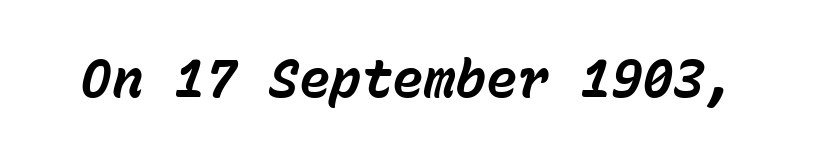
{"italic": "yes", "lean": "right", "slant_degrees": 15, "bold": "yes", "weight": "bold", "width": "normal", "stroke_contrast": "low", "x_height": "medium", "monospaced": "yes", "underline": "no", "letter_spacing": "normal", "letter_spacing_em": 0.0, "glyph_px": 52}
